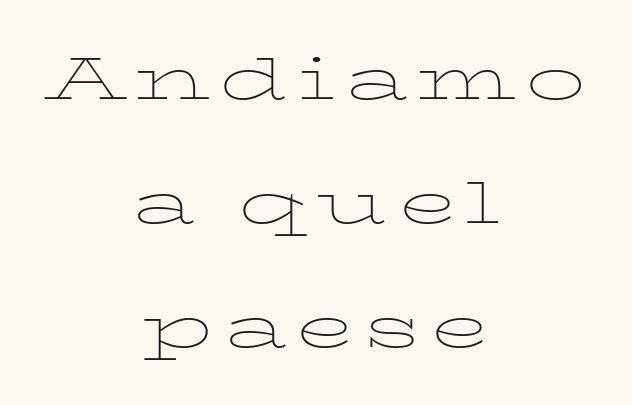
The image shows 60 px thin, wide serif type, upright; set centered, loose line spacing (2.07x), not underlined; low stroke contrast and a medium x-height.
